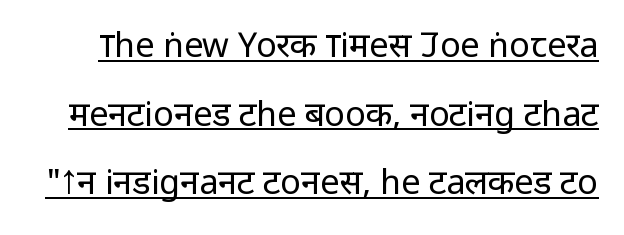
Q: Is the text bold? A: No.
Q: Is the text italic (slanted)? A: No, it is upright.
Q: Is the typeface a serif or a sans-serif typeface? A: Sans-serif.
Q: Is the text underlined? A: Yes.
Q: Is the spacing between letters normal or unusually wide? A: Normal.
Q: Is the spacing between lines tight, normal or loose? A: Loose.
Q: Width (condensed, normal, or wide)? A: Normal.
Q: Stroke contrast? A: Low.
Q: x-height? A: Medium.
Q: Monospaced? A: No.
